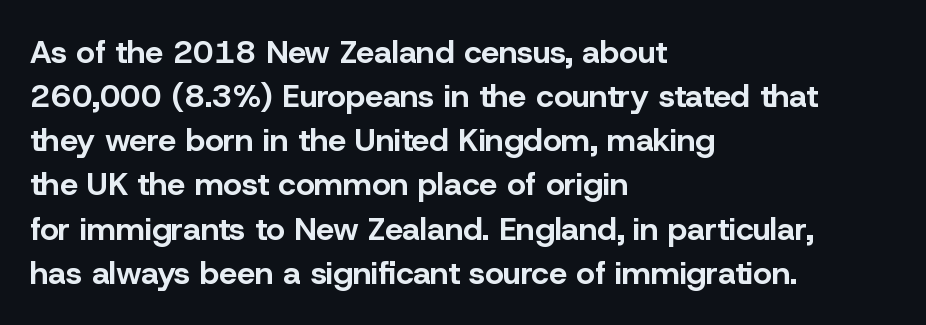
{"serif": "no", "italic": "no", "bold": "yes", "weight": "bold", "width": "normal", "stroke_contrast": "low", "x_height": "medium", "monospaced": "no", "underline": "no", "align": "left", "line_spacing": "normal", "line_spacing_ratio": 1.38, "letter_spacing": "normal", "letter_spacing_em": 0.0, "glyph_px": 32}
